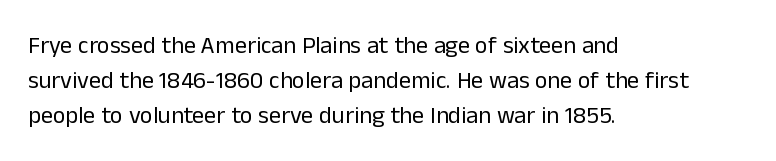
Q: Is the text bold? A: No.
Q: Is the text italic (slanted)? A: No, it is upright.
Q: Is the text underlined? A: No.
Q: How is the paragraph aligned? A: Left-aligned.
Q: Is the spacing between letters normal or unusually wide? A: Normal.
Q: Is the spacing between lines tight, normal or loose? A: Normal.
